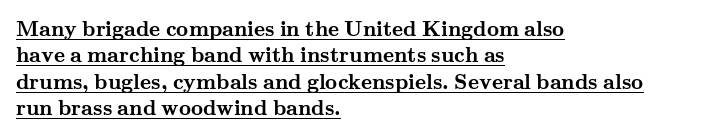
The image shows 21 px bold type, upright; set left-aligned, normal line spacing (1.26x), normal letter spacing, underlined.
